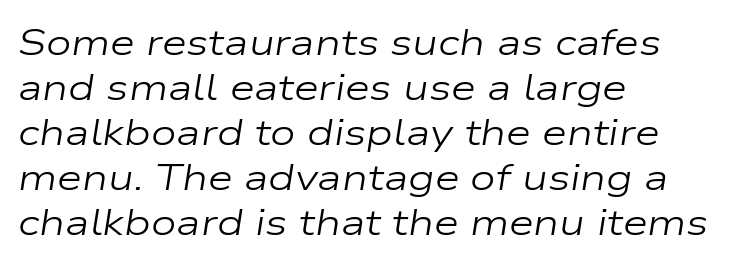
Q: Is the text bold? A: No.
Q: Is the text italic (slanted)? A: Yes, it leans right by about 9 degrees.
Q: Is the text underlined? A: No.
Q: How is the paragraph aligned? A: Left-aligned.
Q: Is the spacing between letters normal or unusually wide? A: Normal.
Q: Is the spacing between lines tight, normal or loose? A: Normal.
Q: Width (condensed, normal, or wide)? A: Wide.
Q: Stroke contrast? A: Low.
Q: x-height? A: Medium.
Q: Monospaced? A: No.
